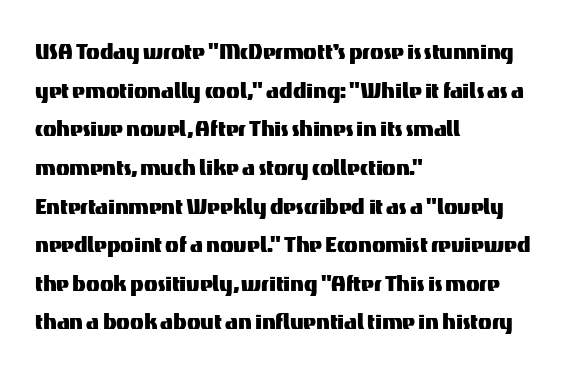
The image shows 28 px sans-serif type, upright; set left-aligned, normal line spacing (1.38x), normal letter spacing, not underlined; medium stroke contrast and a medium x-height.
